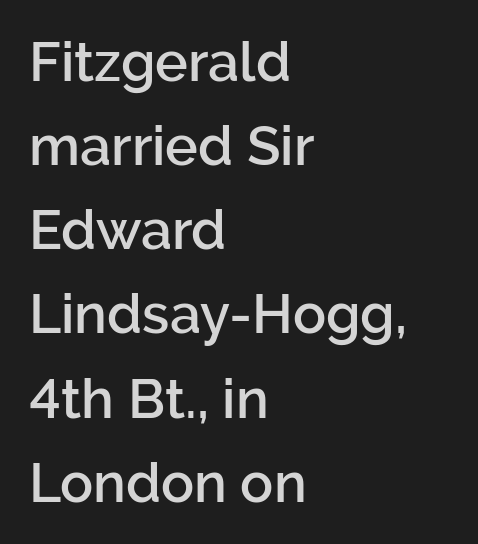
{"serif": "no", "italic": "no", "bold": "semi", "weight": "semibold", "width": "normal", "stroke_contrast": "low", "x_height": "medium", "monospaced": "no", "underline": "no", "align": "left", "line_spacing": "normal", "line_spacing_ratio": 1.53, "letter_spacing": "normal", "letter_spacing_em": 0.0, "glyph_px": 55}
